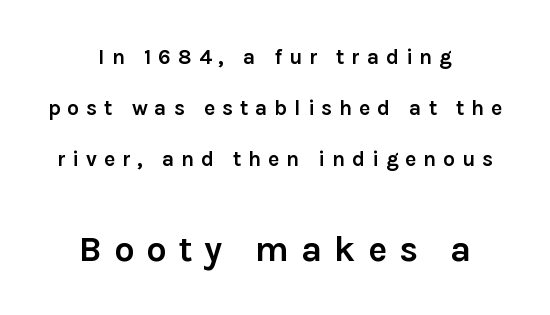
Q: Is the text bold? A: Yes.
Q: Is the text italic (slanted)? A: No, it is upright.
Q: Is the typeface a serif or a sans-serif typeface? A: Sans-serif.
Q: Is the text underlined? A: No.
Q: How is the paragraph aligned? A: Centered.
Q: Is the spacing between letters normal or unusually wide? A: Unusually wide.
Q: Is the spacing between lines tight, normal or loose? A: Loose.
Q: Which block of text is set in a larger size, the first (top) or the second (bottom)? A: The second (bottom) one.
Q: Width (condensed, normal, or wide)? A: Normal.
Q: Stroke contrast? A: Low.
Q: x-height? A: Medium.
Q: Monospaced? A: No.
